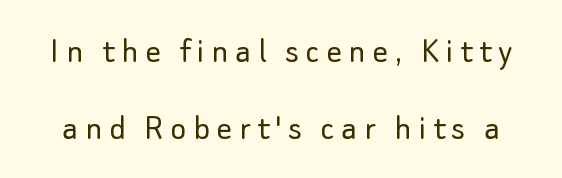
The image shows 38 px light sans-serif type, upright; set loose line spacing (2.02x), not underlined; low stroke contrast and a small x-height.
